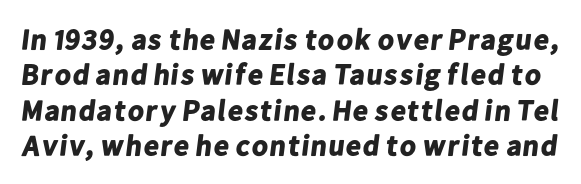
The image shows 29 px bold sans-serif type; set line spacing 1.22x, normal letter spacing, not underlined; low stroke contrast and a medium x-height.
